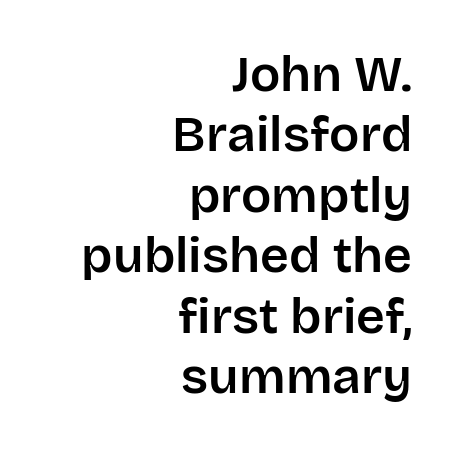
Q: Is the text italic (slanted)? A: No, it is upright.
Q: Is the typeface a serif or a sans-serif typeface? A: Sans-serif.
Q: Is the text underlined? A: No.
Q: How is the paragraph aligned? A: Right-aligned.
Q: Is the spacing between letters normal or unusually wide? A: Normal.
Q: Width (condensed, normal, or wide)? A: Normal.
Q: Stroke contrast? A: Low.
Q: x-height? A: Large.
Q: Monospaced? A: No.
